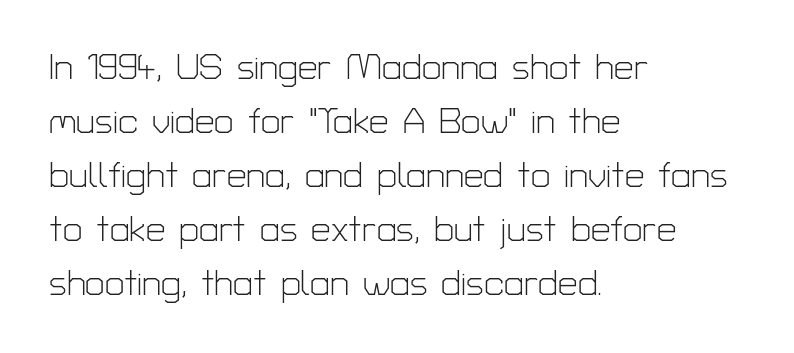
{"serif": "no", "italic": "no", "bold": "no", "weight": "light", "width": "normal", "stroke_contrast": "low", "x_height": "medium", "monospaced": "no", "underline": "no", "align": "left", "line_spacing": "normal", "line_spacing_ratio": 1.54, "letter_spacing": "normal", "letter_spacing_em": 0.0, "glyph_px": 35}
